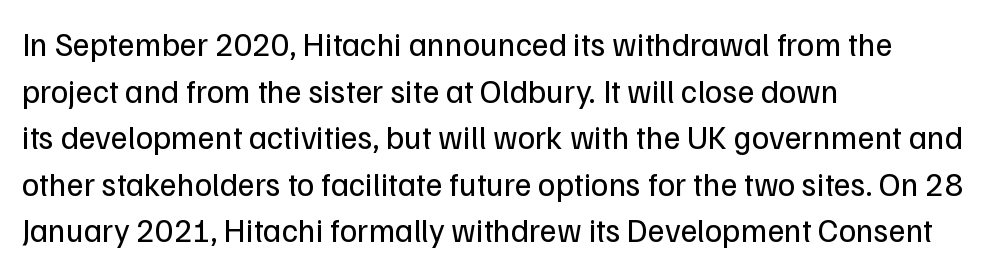
Q: Is the text bold? A: No.
Q: Is the text italic (slanted)? A: No, it is upright.
Q: Is the typeface a serif or a sans-serif typeface? A: Sans-serif.
Q: Is the text underlined? A: No.
Q: How is the paragraph aligned? A: Left-aligned.
Q: Is the spacing between letters normal or unusually wide? A: Normal.
Q: Is the spacing between lines tight, normal or loose? A: Normal.
Q: Width (condensed, normal, or wide)? A: Normal.
Q: Stroke contrast? A: Low.
Q: x-height? A: Medium.
Q: Monospaced? A: No.
